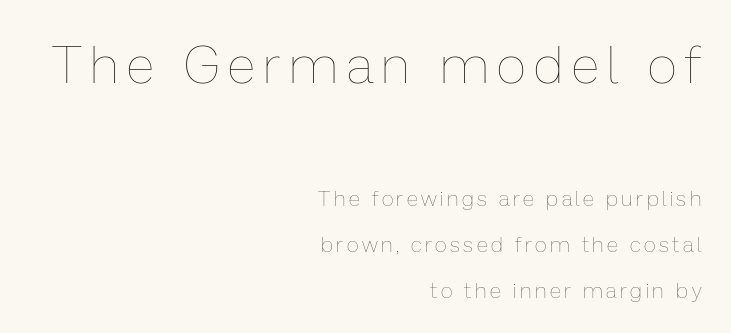
Right-aligned paragraph, ragged on the left. The typography opts for an upright posture over an oblique one. These lines are rendered in a variable-pitch font. Clear beneath every line of the passage.
